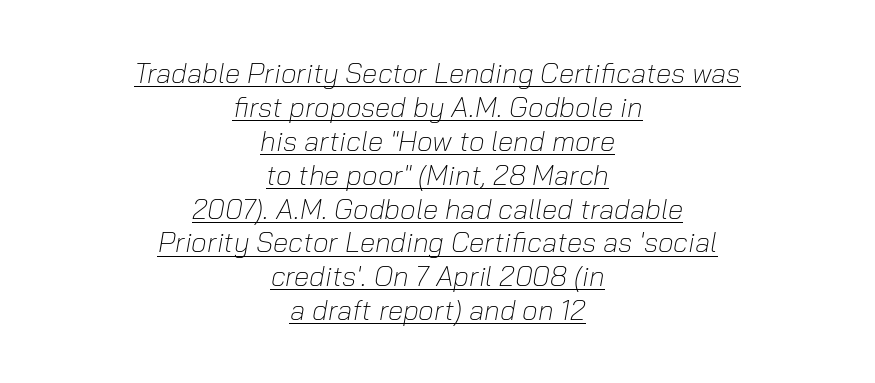
Q: Is the text bold? A: No.
Q: Is the text italic (slanted)? A: Yes, it leans right by about 10 degrees.
Q: Is the text underlined? A: Yes.
Q: How is the paragraph aligned? A: Centered.
Q: Is the spacing between letters normal or unusually wide? A: Normal.
Q: Width (condensed, normal, or wide)? A: Normal.
Q: Stroke contrast? A: Low.
Q: x-height? A: Medium.
Q: Monospaced? A: No.
